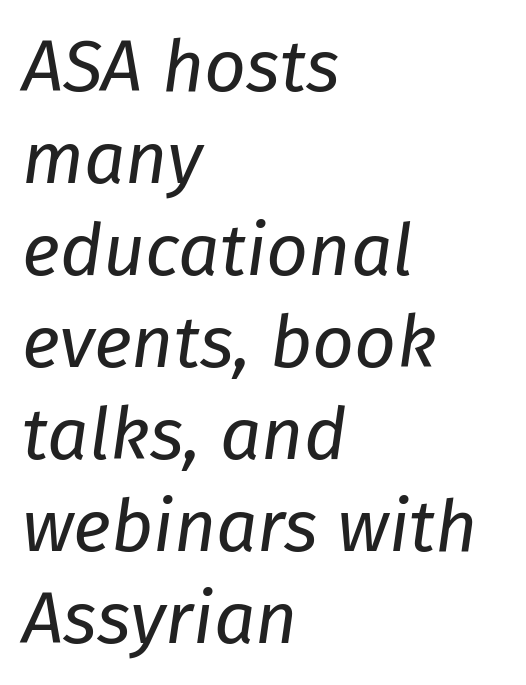
Q: Is the text bold? A: No.
Q: Is the text italic (slanted)? A: Yes, it leans right by about 8 degrees.
Q: Is the text underlined? A: No.
Q: How is the paragraph aligned? A: Left-aligned.
Q: Is the spacing between letters normal or unusually wide? A: Normal.
Q: Is the spacing between lines tight, normal or loose? A: Normal.
Q: Width (condensed, normal, or wide)? A: Normal.
Q: Stroke contrast? A: Low.
Q: x-height? A: Medium.
Q: Monospaced? A: No.
